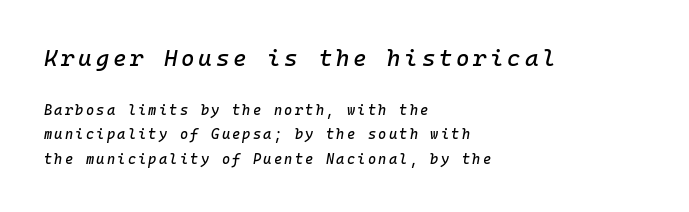
Compared with a centered layout, this one pins lines to the left instead. Posture: slanted. Underline: absent. Visually, the top section dominates because its glyphs are scaled up.
